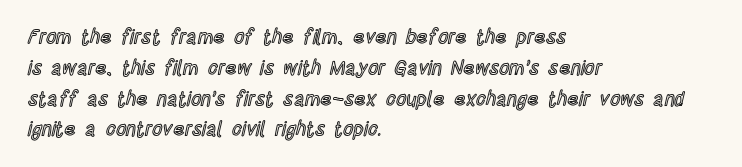
The image shows 20 px text type; set left-aligned, normal line spacing (1.54x), normal letter spacing, not underlined.
